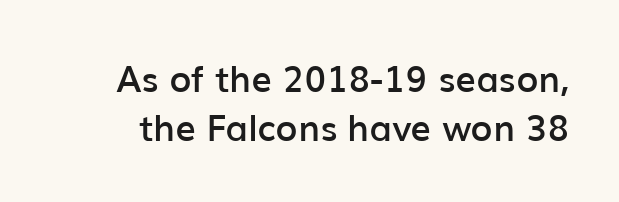
The image shows 36 px semibold sans-serif type, upright; set normal line spacing (1.37x), normal letter spacing, not underlined; low stroke contrast and a medium x-height.
